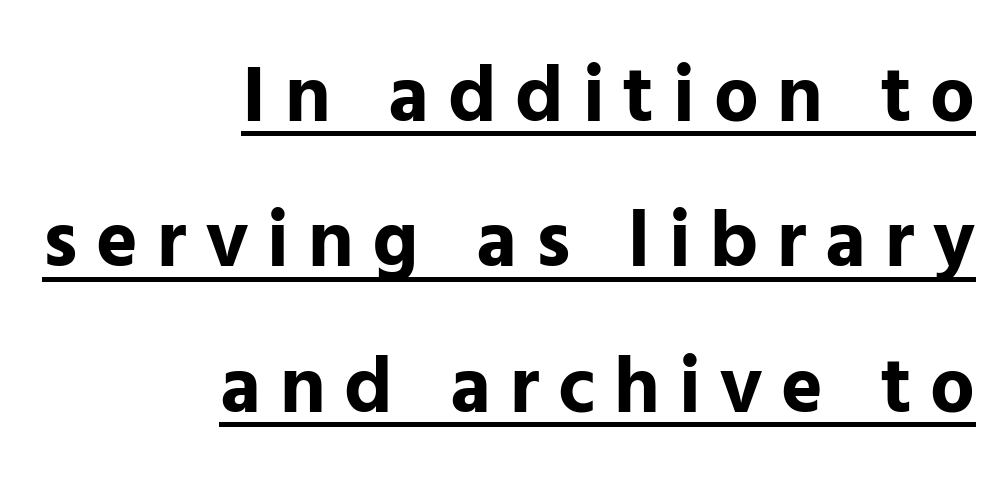
The image shows 79 px bold sans-serif type, upright; set right-aligned, line spacing 1.84x, unusually wide letter spacing (+0.24 em), underlined; low stroke contrast and a medium x-height.
